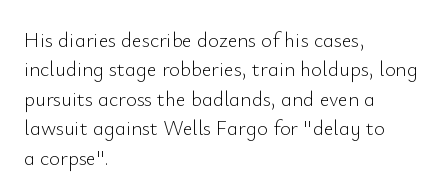
{"italic": "no", "bold": "no", "underline": "no", "align": "left", "line_spacing": "normal", "line_spacing_ratio": 1.4, "letter_spacing": "normal", "letter_spacing_em": 0.0, "glyph_px": 21}
